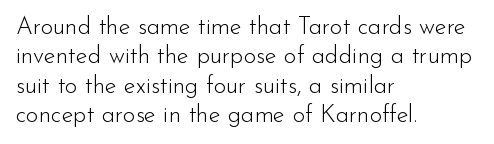
Q: Is the text bold? A: No.
Q: Is the text italic (slanted)? A: No, it is upright.
Q: Is the text underlined? A: No.
Q: How is the paragraph aligned? A: Left-aligned.
Q: Is the spacing between letters normal or unusually wide? A: Normal.
